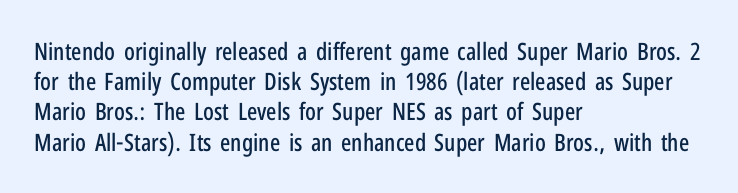
{"italic": "no", "underline": "no", "align": "left", "line_spacing": "normal", "line_spacing_ratio": 1.26, "letter_spacing": "normal", "letter_spacing_em": 0.0, "glyph_px": 24}
